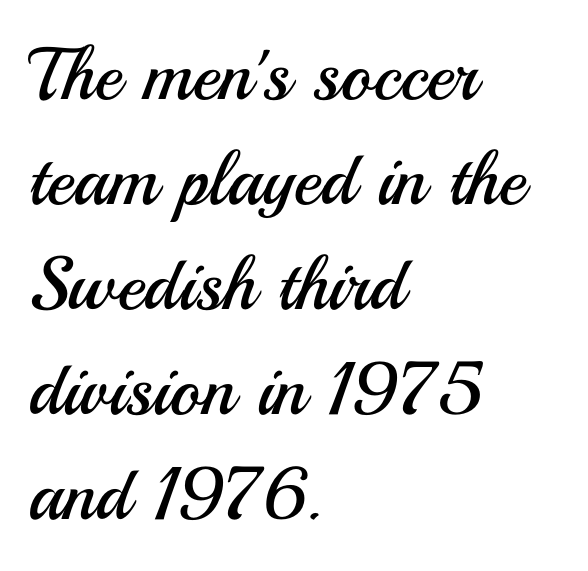
{"serif": "no", "bold": "no", "weight": "regular", "width": "normal", "stroke_contrast": "medium", "x_height": "small", "monospaced": "no", "underline": "no", "align": "left", "line_spacing": "normal", "line_spacing_ratio": 1.42, "letter_spacing": "normal", "letter_spacing_em": 0.0, "glyph_px": 74}
